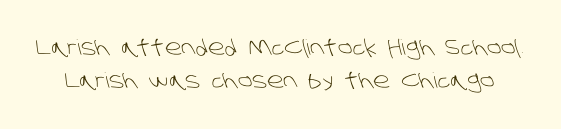
Q: Is the text bold? A: No.
Q: Is the text underlined? A: No.
Q: Is the spacing between letters normal or unusually wide? A: Normal.
Q: Is the spacing between lines tight, normal or loose? A: Normal.
